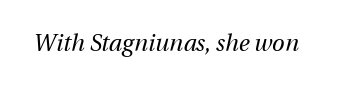
Q: Is the text bold? A: No.
Q: Is the text italic (slanted)? A: Yes, it leans right by about 13 degrees.
Q: Is the text underlined? A: No.
Q: Is the spacing between letters normal or unusually wide? A: Normal.
